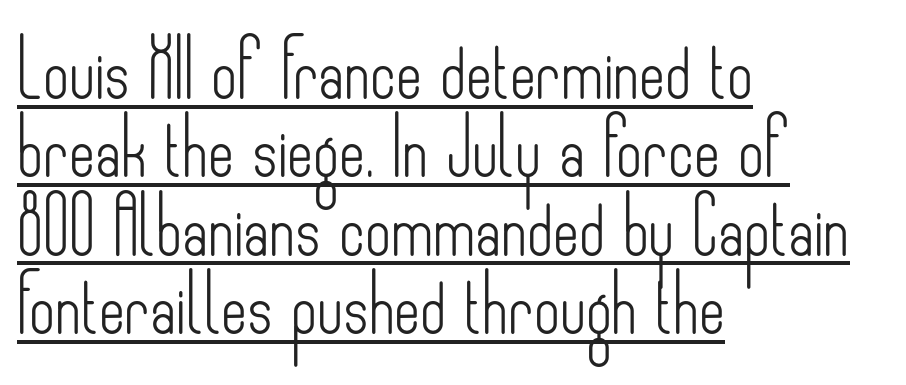
Q: Is the text bold? A: No.
Q: Is the text italic (slanted)? A: No, it is upright.
Q: Is the typeface a serif or a sans-serif typeface? A: Sans-serif.
Q: Is the text underlined? A: Yes.
Q: How is the paragraph aligned? A: Left-aligned.
Q: Is the spacing between letters normal or unusually wide? A: Normal.
Q: Is the spacing between lines tight, normal or loose? A: Normal.
Q: Width (condensed, normal, or wide)? A: Condensed.
Q: Stroke contrast? A: Low.
Q: x-height? A: Small.
Q: Monospaced? A: No.
